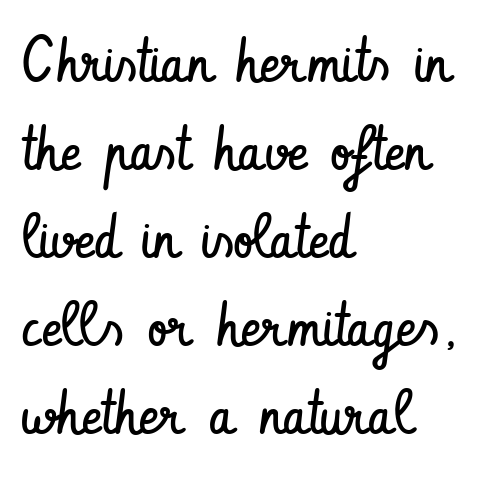
The image shows 62 px regular-weight, condensed sans-serif type, upright; set left-aligned, normal line spacing (1.42x), normal letter spacing, not underlined; low stroke contrast and a small x-height.
